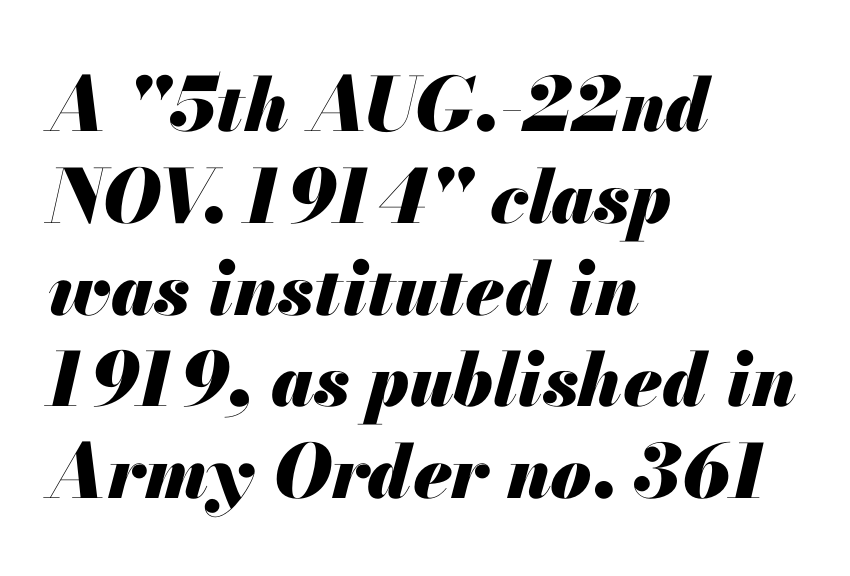
Q: Is the text bold? A: Yes.
Q: Is the text italic (slanted)? A: Yes, it leans right by about 13 degrees.
Q: Is the text underlined? A: No.
Q: How is the paragraph aligned? A: Left-aligned.
Q: Is the spacing between letters normal or unusually wide? A: Normal.
Q: Width (condensed, normal, or wide)? A: Normal.
Q: Stroke contrast? A: Medium.
Q: x-height? A: Small.
Q: Monospaced? A: No.
